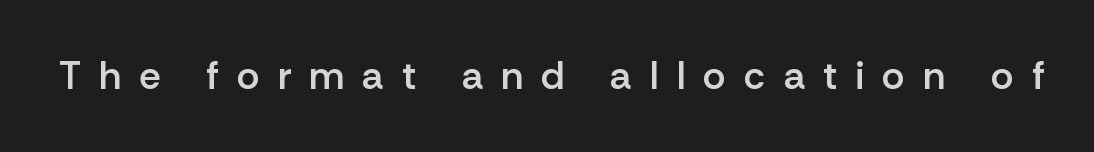
The tracking jumps out immediately: characters are airy and widely separated. Underlining? Definitely not there. Vertical strokes here are truly vertical. Are there feet on the stems? There aren't — it's a sans.
